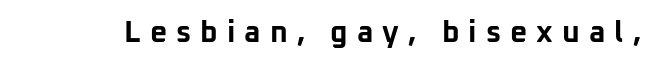
{"serif": "no", "italic": "no", "bold": "yes", "weight": "bold", "width": "normal", "stroke_contrast": "low", "x_height": "medium", "monospaced": "no", "underline": "no", "letter_spacing": "wide", "letter_spacing_em": 0.3, "glyph_px": 30}
